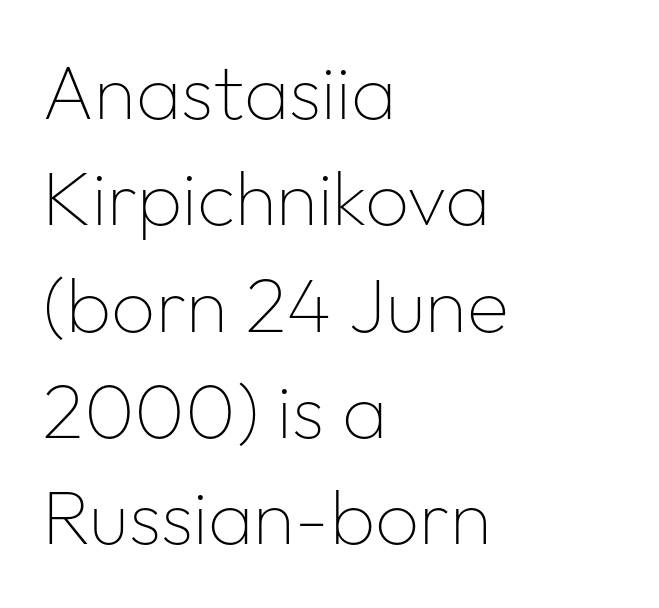
Q: Is the text bold? A: No.
Q: Is the text italic (slanted)? A: No, it is upright.
Q: Is the typeface a serif or a sans-serif typeface? A: Sans-serif.
Q: Is the text underlined? A: No.
Q: How is the paragraph aligned? A: Left-aligned.
Q: Is the spacing between letters normal or unusually wide? A: Normal.
Q: Is the spacing between lines tight, normal or loose? A: Normal.
Q: Width (condensed, normal, or wide)? A: Normal.
Q: Stroke contrast? A: Low.
Q: x-height? A: Medium.
Q: Monospaced? A: No.
